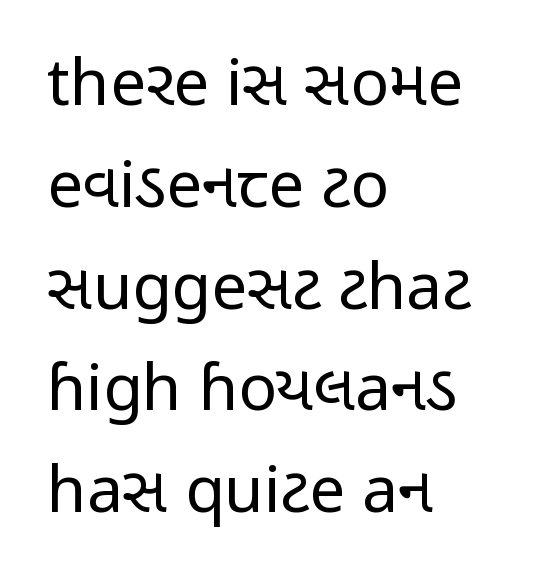
The face used here is proportionally spaced, like ordinary book or web type. These lines were composed using upright roman letters. Each new line begins a customary step beneath the previous one. Spacing between characters is what you'd get straight out of the box.
